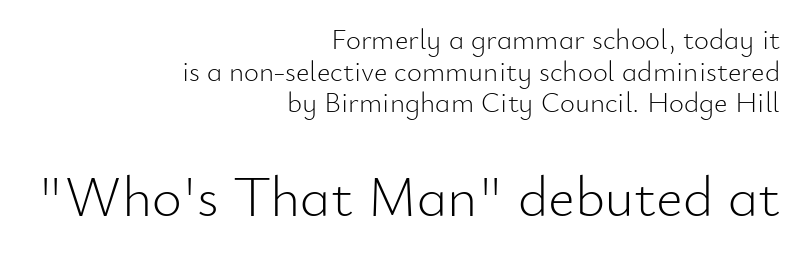
Q: Is the text bold? A: No.
Q: Is the text italic (slanted)? A: No, it is upright.
Q: Is the typeface a serif or a sans-serif typeface? A: Sans-serif.
Q: Is the text underlined? A: No.
Q: How is the paragraph aligned? A: Right-aligned.
Q: Is the spacing between letters normal or unusually wide? A: Normal.
Q: Is the spacing between lines tight, normal or loose? A: Tight.
Q: Which block of text is set in a larger size, the first (top) or the second (bottom)? A: The second (bottom) one.
Q: Width (condensed, normal, or wide)? A: Normal.
Q: Stroke contrast? A: Low.
Q: x-height? A: Small.
Q: Monospaced? A: No.
